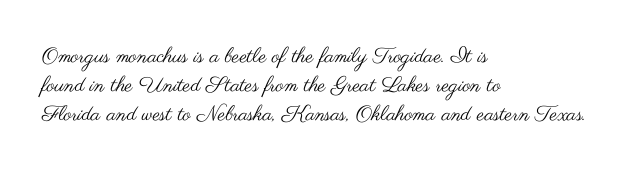
Letters rest on an invisible, unmarked baseline. Heaviness? Minimal to ordinary, like unemphasized prose. The rendering anchors every line to the left-hand side. The line-height multiplier appears to be the usual default.
